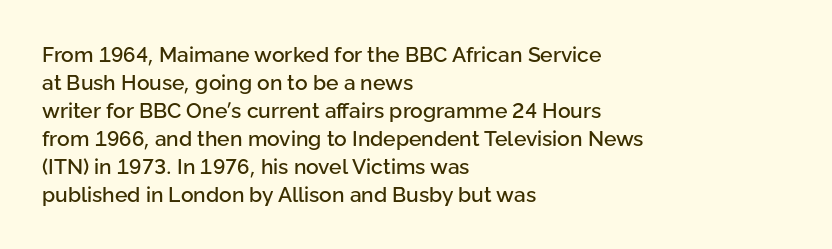
{"italic": "no", "underline": "no", "align": "left", "line_spacing": "normal", "line_spacing_ratio": 1.33, "letter_spacing": "normal", "letter_spacing_em": 0.0, "glyph_px": 21}
